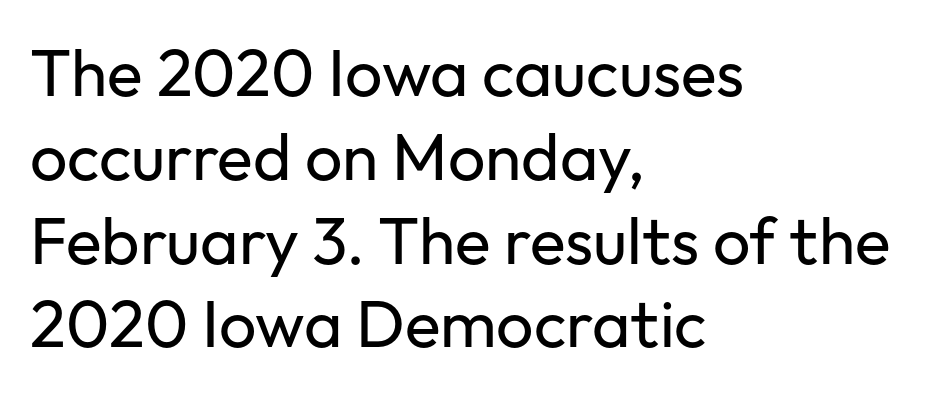
{"serif": "no", "italic": "no", "bold": "no", "weight": "regular", "width": "normal", "stroke_contrast": "low", "x_height": "medium", "monospaced": "no", "underline": "no", "align": "left", "line_spacing": "normal", "line_spacing_ratio": 1.27, "letter_spacing": "normal", "letter_spacing_em": 0.0, "glyph_px": 66}
